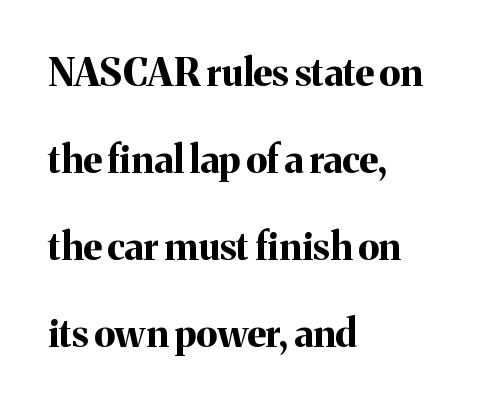
{"serif": "yes", "italic": "no", "bold": "yes", "weight": "bold", "width": "normal", "stroke_contrast": "medium", "x_height": "medium", "monospaced": "no", "underline": "no", "align": "left", "line_spacing": "loose", "line_spacing_ratio": 2.29, "letter_spacing": "normal", "letter_spacing_em": 0.0, "glyph_px": 38}
